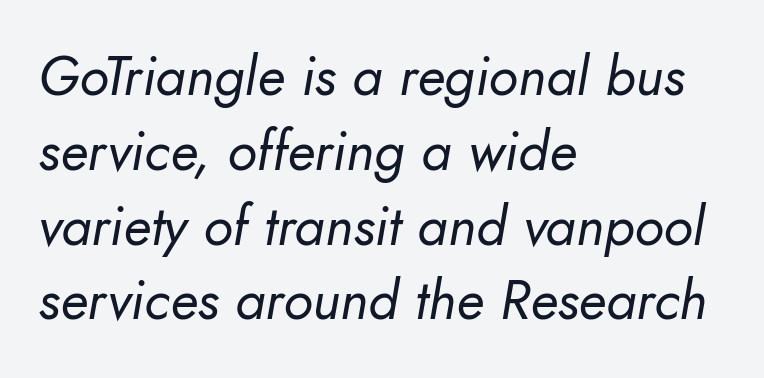
{"italic": "yes", "lean": "right", "slant_degrees": 10, "bold": "no", "weight": "regular", "width": "normal", "stroke_contrast": "low", "x_height": "small", "monospaced": "no", "underline": "no", "align": "left", "line_spacing": "normal", "line_spacing_ratio": 1.36, "letter_spacing": "normal", "letter_spacing_em": 0.0, "glyph_px": 55}
